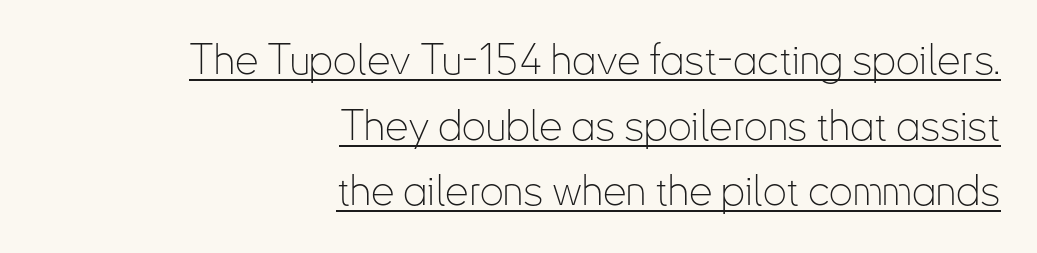
Horizontal bands of white between lines are of average thickness. The rendering keeps characters at their native spacing. A continuous stroke trails under the words, as in a hyperlink. The passage is arranged like a letterhead date or caption credit — flush right. Regarding serifs, this sample does without them.
